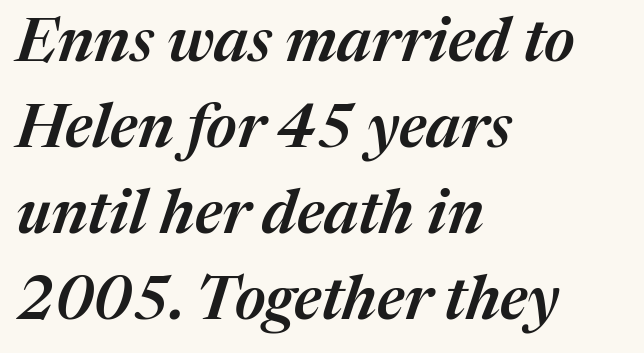
{"italic": "yes", "lean": "right", "slant_degrees": 17, "bold": "semi", "weight": "semibold", "width": "normal", "stroke_contrast": "medium", "x_height": "medium", "monospaced": "no", "underline": "no", "align": "left", "line_spacing": "normal", "line_spacing_ratio": 1.41, "letter_spacing": "normal", "letter_spacing_em": 0.0, "glyph_px": 61}
